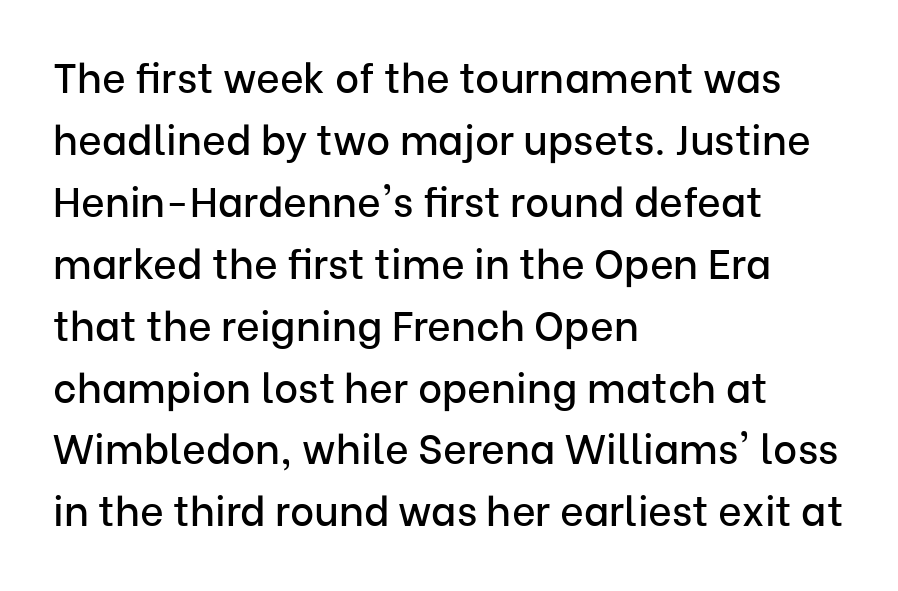
How are the letters spaced? Ordinarily, with no added tracking. A typesetter would call this leading conventional body-copy spacing. Just letters on the line, the space beneath them empty. The face used here is a sans, in the tradition of grotesques and geometrics. The passage shown is typed in a proportional face where columns would drift. Posture: straight, roman, zero tilt.
